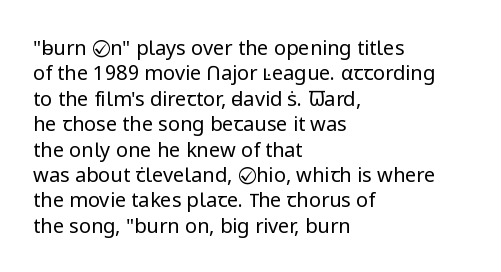
Q: Is the text bold? A: No.
Q: Is the text italic (slanted)? A: No, it is upright.
Q: Is the text underlined? A: No.
Q: How is the paragraph aligned? A: Left-aligned.
Q: Is the spacing between letters normal or unusually wide? A: Normal.
Q: Is the spacing between lines tight, normal or loose? A: Normal.
